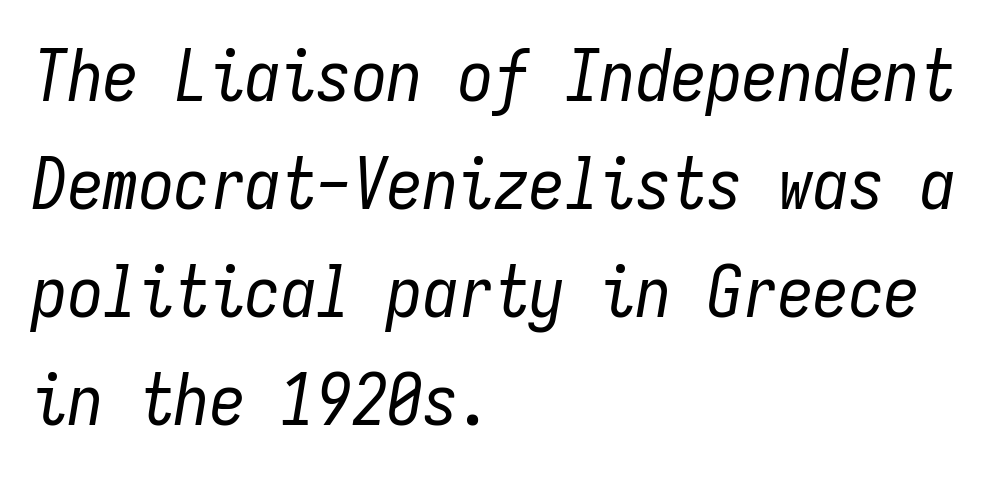
Observe the lean: these are italic letterforms. These lines are set flush left with a ragged right edge. Decoration check: the copy has no underline. Weight: not bold — regular or lighter. Regular leading.
